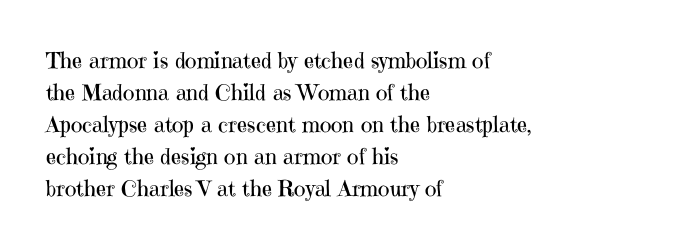
Weight: in the light-to-regular range. These lines keep a tight, regular rhythm from letter to letter. Any mark beneath the type? The region is blank. Left-aligned paragraph, ragged on the right. If you drew a line through each stem, it would be perfectly vertical. Honestly, the row spacing looks completely unremarkable.
